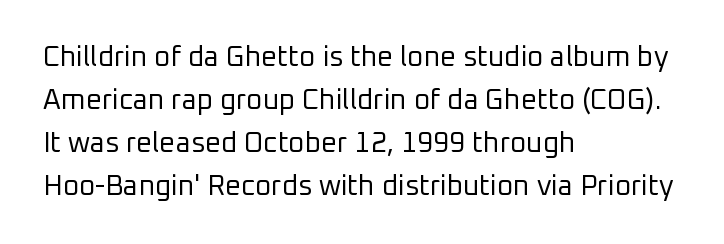
Q: Is the text bold? A: No.
Q: Is the text italic (slanted)? A: No, it is upright.
Q: Is the typeface a serif or a sans-serif typeface? A: Sans-serif.
Q: Is the text underlined? A: No.
Q: How is the paragraph aligned? A: Left-aligned.
Q: Is the spacing between letters normal or unusually wide? A: Normal.
Q: Is the spacing between lines tight, normal or loose? A: Normal.
Q: Width (condensed, normal, or wide)? A: Normal.
Q: Stroke contrast? A: Low.
Q: x-height? A: Medium.
Q: Monospaced? A: No.
